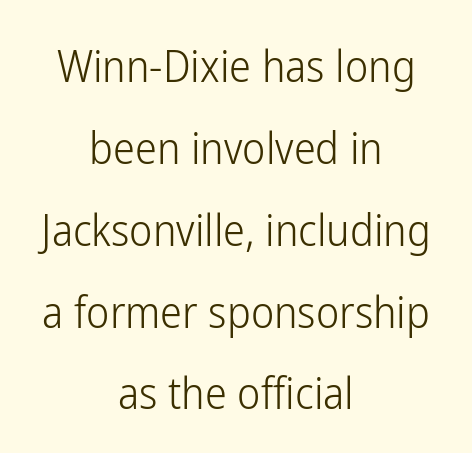
The image shows 44 px light, condensed sans-serif type, upright; set centered, line spacing 1.86x, normal letter spacing, not underlined; low stroke contrast and a medium x-height.
